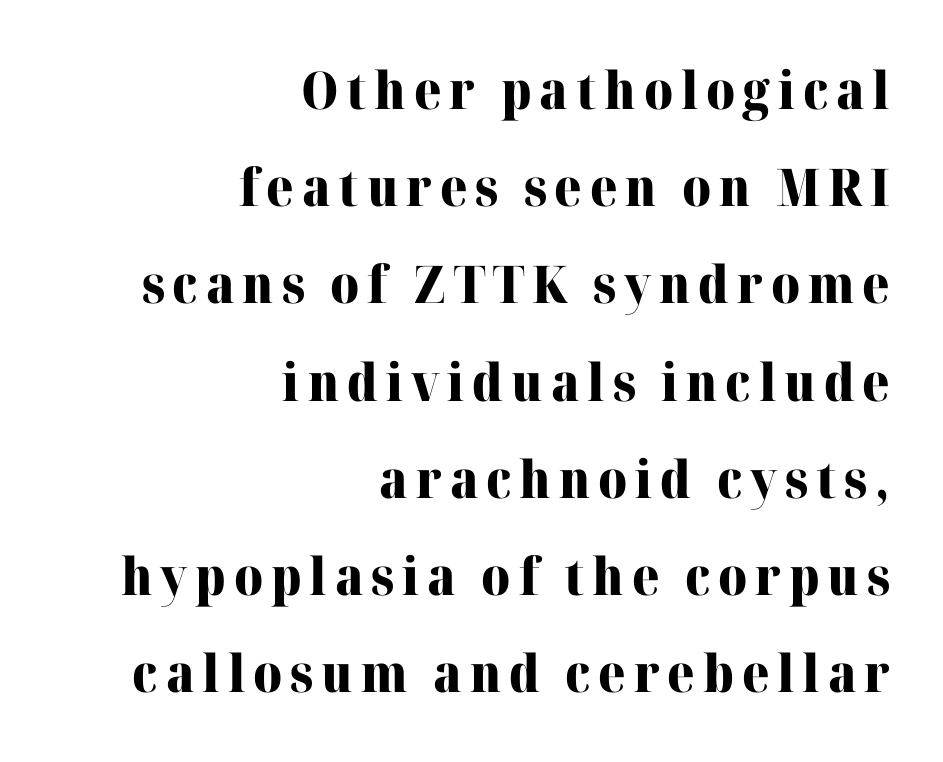
The image shows 52 px heavy serif type, upright; set right-aligned, line spacing 1.87x, not underlined; high stroke contrast and a medium x-height.
